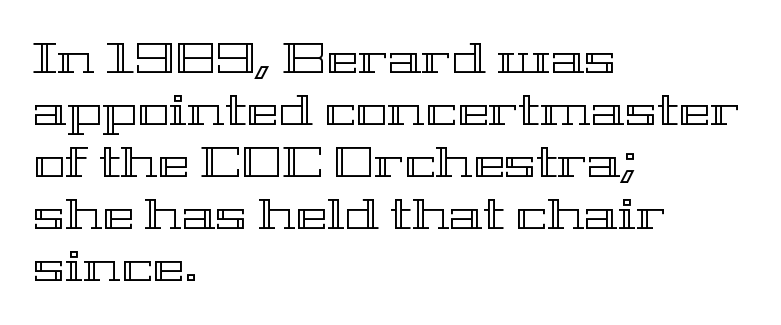
{"italic": "no", "width": "wide", "x_height": "medium", "monospaced": "no", "underline": "no", "align": "left", "line_spacing_ratio": 1.21, "letter_spacing": "normal", "letter_spacing_em": 0.0, "glyph_px": 43}
